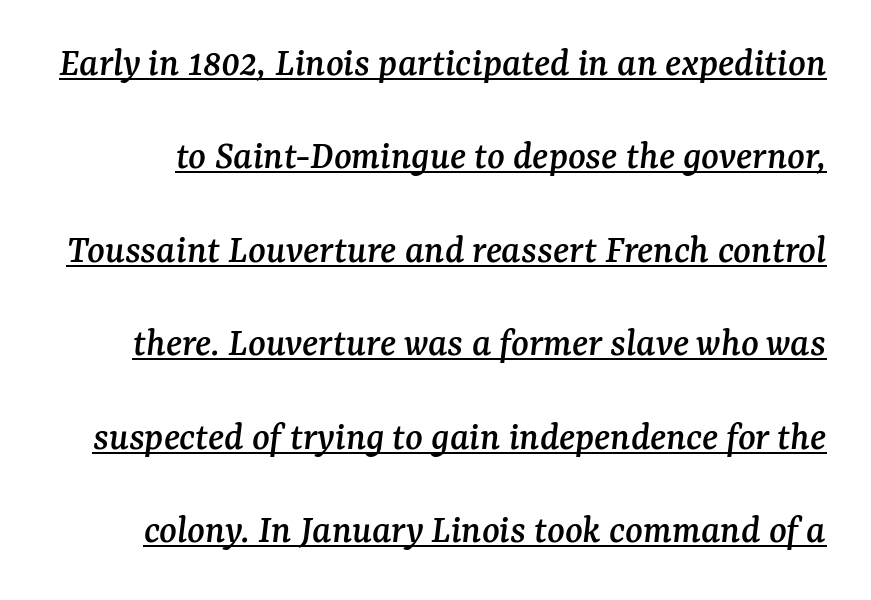
Q: Is the text italic (slanted)? A: Yes, it leans right by about 7 degrees.
Q: Is the typeface a serif or a sans-serif typeface? A: Serif.
Q: Is the text underlined? A: Yes.
Q: Is the spacing between letters normal or unusually wide? A: Normal.
Q: Is the spacing between lines tight, normal or loose? A: Loose.
Q: Width (condensed, normal, or wide)? A: Normal.
Q: Stroke contrast? A: Medium.
Q: x-height? A: Medium.
Q: Monospaced? A: No.
